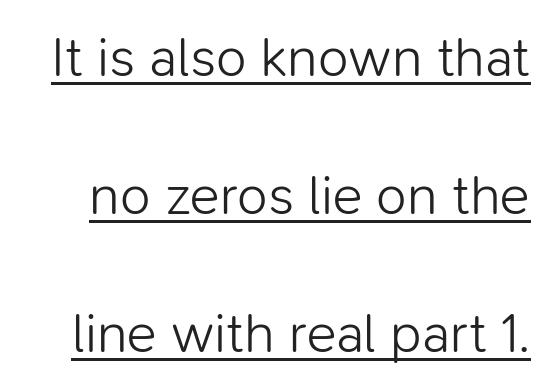
Observe the absence of serifs on each vertical stroke in this sample. In terms of posture, this sample is upright. On a weight scale, this lands at 450 or below. The lettering is marked with a stroke running underneath it. The rendering uses natural spacing where letterforms have individual widths. Short note: letters normally spaced.
